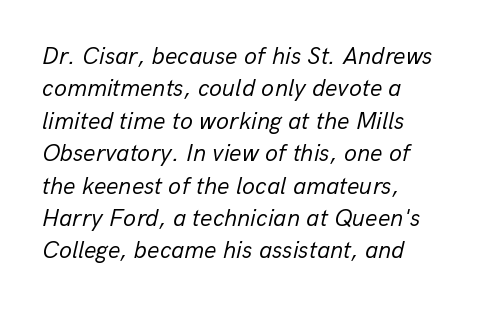
{"italic": "yes", "lean": "right", "slant_degrees": 13, "bold": "no", "underline": "no", "align": "left", "line_spacing": "normal", "line_spacing_ratio": 1.35, "letter_spacing": "normal", "letter_spacing_em": 0.0, "glyph_px": 24}
